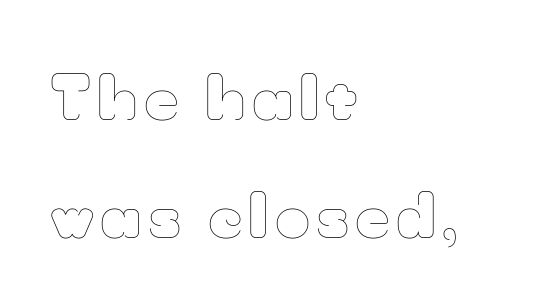
The image shows 60 px thin type, upright; set left-aligned, loose line spacing (1.96x), not underlined; low stroke contrast and a small x-height.
